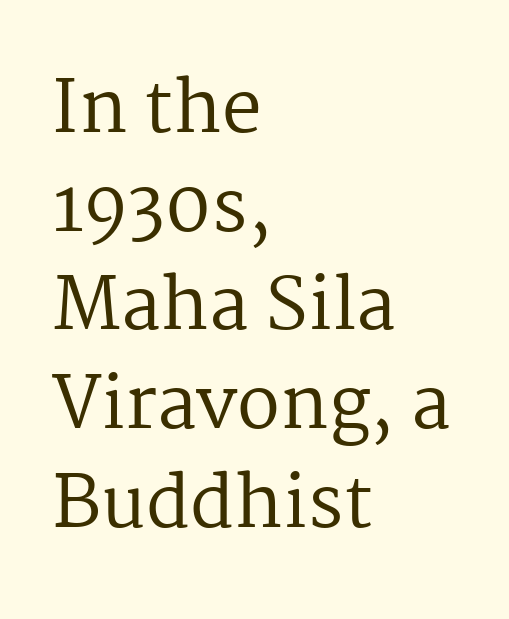
Varying glyph widths throughout — classic text-font behaviour. Notice how the stems are strictly vertical — no italics here. Characters follow at the spacing the type designer built in. Ink coverage per letter is moderate at most. Unlike a clean sans, this face finishes its strokes with serifs. This sample keeps an unexceptional amount of space between lines.
